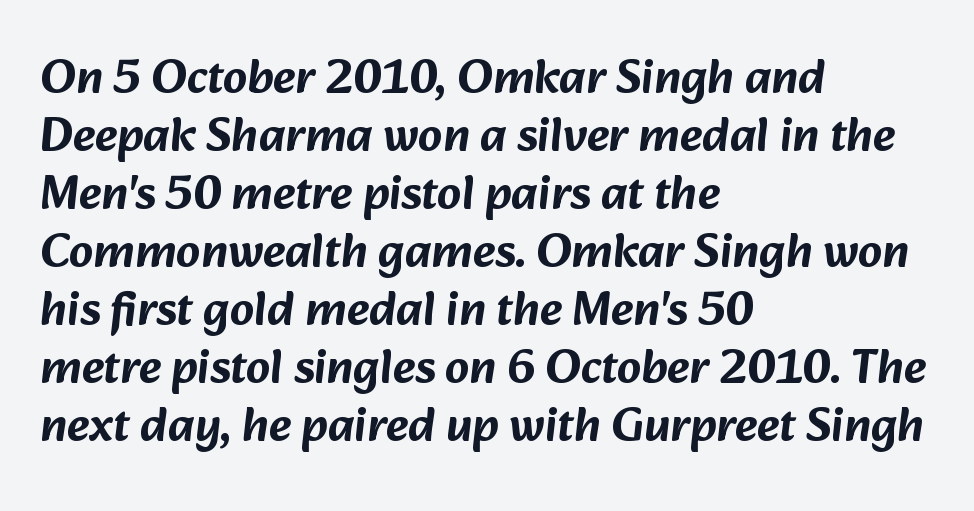
{"serif": "no", "width": "normal", "stroke_contrast": "low", "x_height": "medium", "monospaced": "no", "underline": "no", "align": "left", "line_spacing_ratio": 1.21, "letter_spacing": "normal", "letter_spacing_em": 0.0, "glyph_px": 48}
